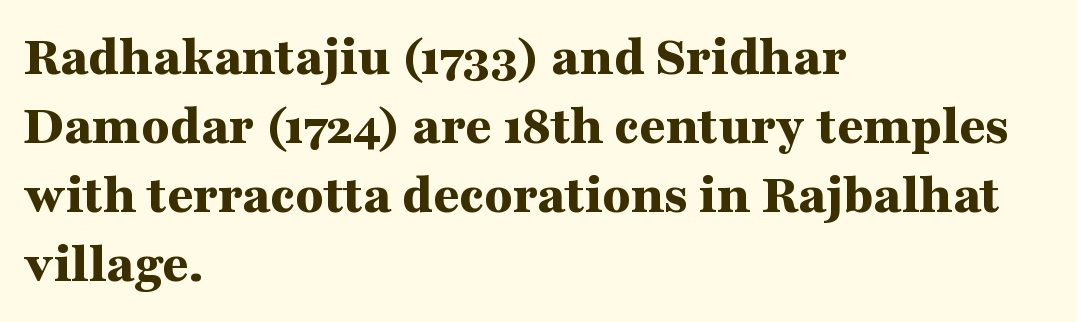
It's the straight-up-and-down kind of type. The baseline area is clear. Unlike a clean sans, this face finishes its strokes with serifs. Is the type bold? Yes — the strokes are clearly thick and heavy. Character widths vary here, with narrow letters taking less room than wide ones. The paragraph has a hard left edge and a soft right edge.
